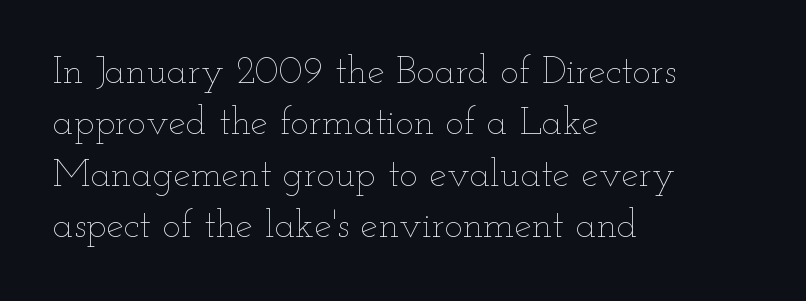
Q: Is the text bold? A: No.
Q: Is the text italic (slanted)? A: No, it is upright.
Q: Is the text underlined? A: No.
Q: How is the paragraph aligned? A: Left-aligned.
Q: Is the spacing between letters normal or unusually wide? A: Normal.
Q: Is the spacing between lines tight, normal or loose? A: Normal.
Q: Width (condensed, normal, or wide)? A: Wide.
Q: Stroke contrast? A: Low.
Q: x-height? A: Small.
Q: Monospaced? A: No.
